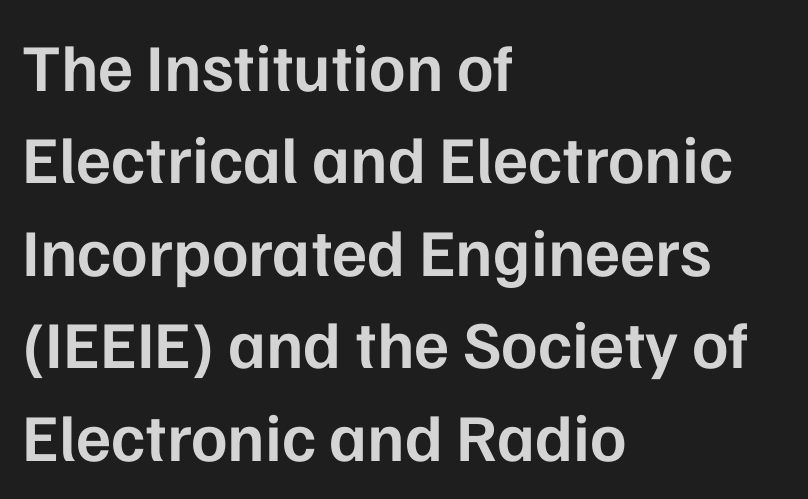
Q: Is the text bold? A: Semi-bold.
Q: Is the text italic (slanted)? A: No, it is upright.
Q: Is the typeface a serif or a sans-serif typeface? A: Sans-serif.
Q: Is the text underlined? A: No.
Q: How is the paragraph aligned? A: Left-aligned.
Q: Is the spacing between letters normal or unusually wide? A: Normal.
Q: Is the spacing between lines tight, normal or loose? A: Normal.
Q: Width (condensed, normal, or wide)? A: Normal.
Q: Stroke contrast? A: Low.
Q: x-height? A: Medium.
Q: Monospaced? A: No.
